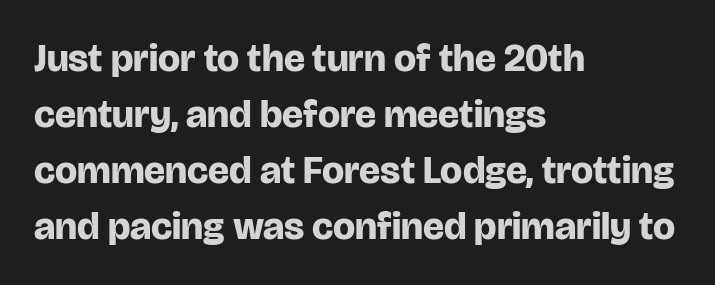
Q: Is the text bold? A: Yes.
Q: Is the text italic (slanted)? A: No, it is upright.
Q: Is the typeface a serif or a sans-serif typeface? A: Sans-serif.
Q: Is the text underlined? A: No.
Q: How is the paragraph aligned? A: Left-aligned.
Q: Is the spacing between letters normal or unusually wide? A: Normal.
Q: Is the spacing between lines tight, normal or loose? A: Normal.
Q: Width (condensed, normal, or wide)? A: Normal.
Q: Stroke contrast? A: Low.
Q: x-height? A: Large.
Q: Monospaced? A: No.
